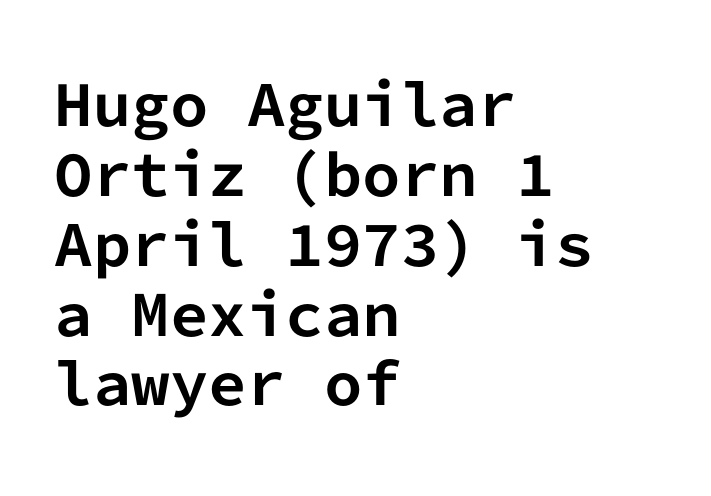
The letters stand straight up with perfectly vertical stems. Every character here occupies the same horizontal width, giving the sample a typewriter-like rhythm. Tracking here is standard; glyphs follow each other at the usual distance. Teacher's note: observe the even left margin — that is flush-left alignment.
